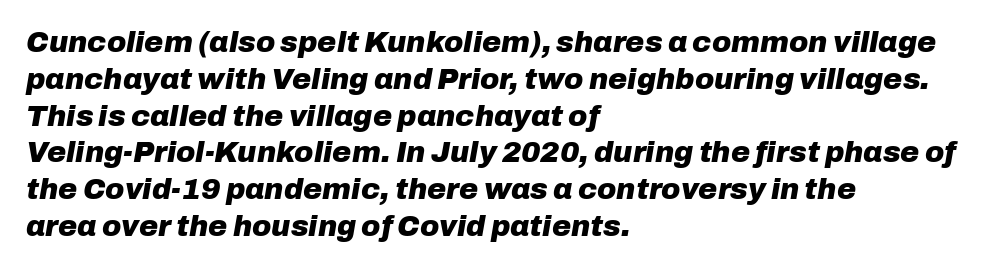
{"italic": "yes", "lean": "right", "slant_degrees": 10, "bold": "yes", "weight": "heavy", "width": "normal", "stroke_contrast": "low", "x_height": "medium", "monospaced": "no", "underline": "no", "align": "left", "line_spacing": "normal", "line_spacing_ratio": 1.27, "letter_spacing": "normal", "letter_spacing_em": 0.0, "glyph_px": 29}
